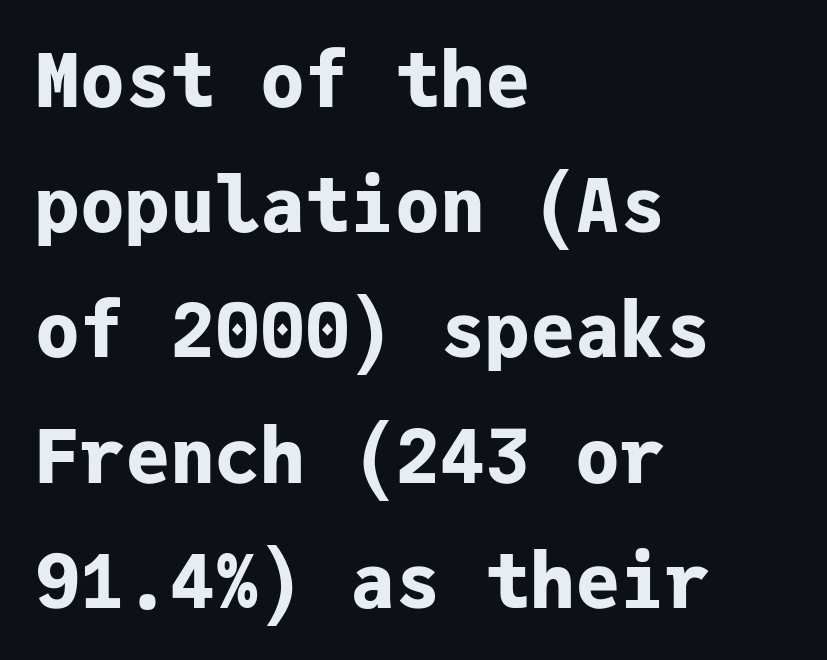
The image shows 75 px bold sans-serif type, upright, monospaced; set left-aligned, normal line spacing (1.67x), normal letter spacing, not underlined; low stroke contrast and a medium x-height.
